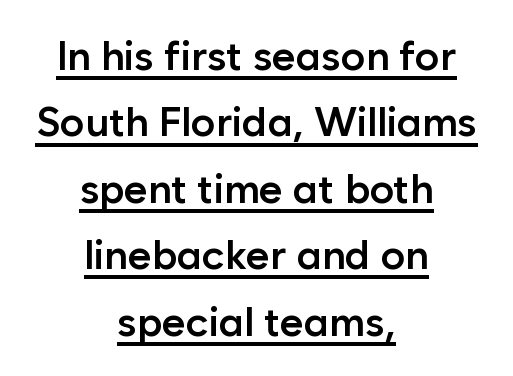
{"serif": "no", "italic": "no", "bold": "semi", "weight": "semibold", "width": "normal", "stroke_contrast": "low", "x_height": "medium", "monospaced": "no", "underline": "yes", "align": "center", "line_spacing": "normal", "line_spacing_ratio": 1.62, "letter_spacing": "normal", "letter_spacing_em": 0.0, "glyph_px": 41}
